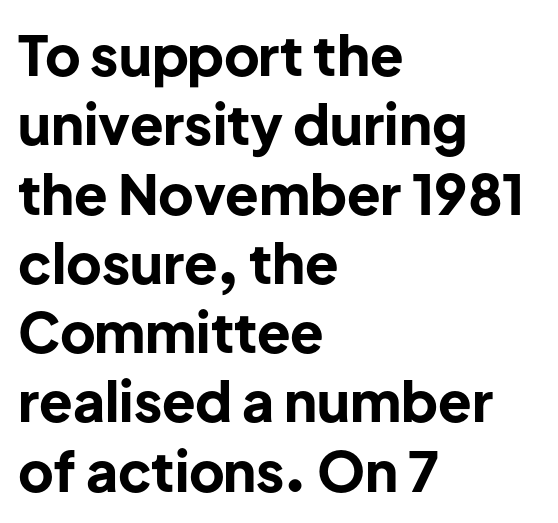
Is there much room between lines? A standard amount, neither cramped nor airy. Leftover space on each line is placed entirely after the last word. A typesetter would mark this as roman, not italic. Students, this is bold: see how much ink each stroke carries.
